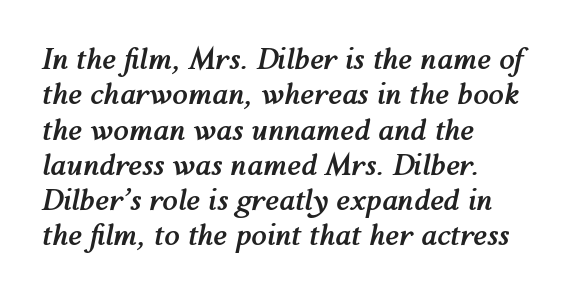
Q: Is the text bold? A: Yes.
Q: Is the text italic (slanted)? A: Yes, it leans right by about 12 degrees.
Q: Is the text underlined? A: No.
Q: How is the paragraph aligned? A: Left-aligned.
Q: Is the spacing between letters normal or unusually wide? A: Normal.
Q: Is the spacing between lines tight, normal or loose? A: Normal.
Q: Width (condensed, normal, or wide)? A: Normal.
Q: Stroke contrast? A: Medium.
Q: x-height? A: Medium.
Q: Monospaced? A: No.
